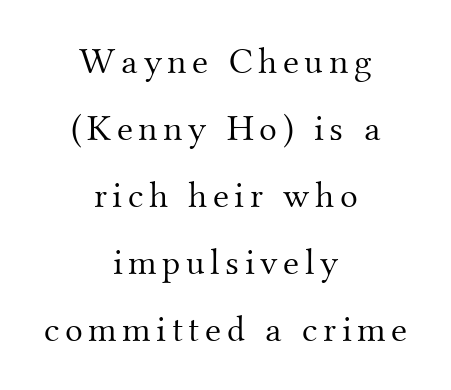
Q: Is the text bold? A: No.
Q: Is the text italic (slanted)? A: No, it is upright.
Q: Is the typeface a serif or a sans-serif typeface? A: Serif.
Q: Is the text underlined? A: No.
Q: How is the paragraph aligned? A: Centered.
Q: Width (condensed, normal, or wide)? A: Normal.
Q: Stroke contrast? A: Medium.
Q: x-height? A: Small.
Q: Monospaced? A: No.
